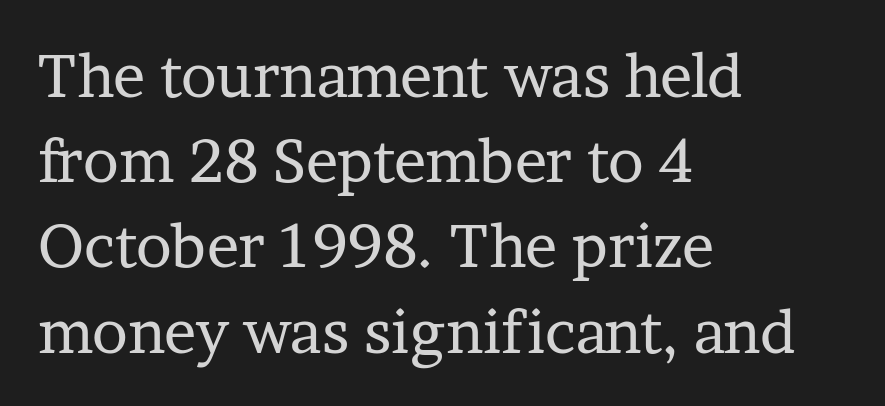
Italic: no, the glyphs are upright roman. Inter-character spacing is left at the font's built-in metrics. Typographically, this falls in the serif category. The space beneath each line is pristine and unruled.
